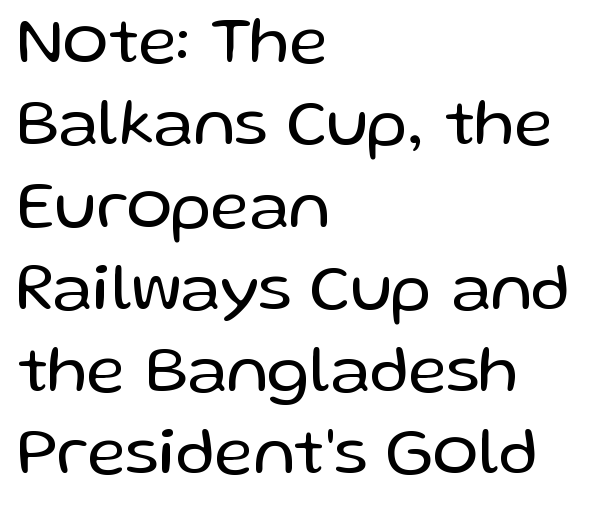
Q: Is the text bold? A: No.
Q: Is the text italic (slanted)? A: No, it is upright.
Q: Is the typeface a serif or a sans-serif typeface? A: Sans-serif.
Q: Is the text underlined? A: No.
Q: How is the paragraph aligned? A: Left-aligned.
Q: Is the spacing between letters normal or unusually wide? A: Normal.
Q: Width (condensed, normal, or wide)? A: Normal.
Q: Stroke contrast? A: Low.
Q: x-height? A: Medium.
Q: Monospaced? A: No.
